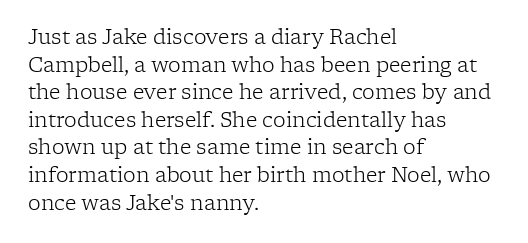
This rendering leaves character spacing at its baseline value. These lines stack with their left ends in a neat column. Reading down the column, the eye jumps a familiar distance to each next line. Stroke mass is kept to a normal reading level or below. Unlike italic type, these characters show no tilt at all. No word sits above an underline.
